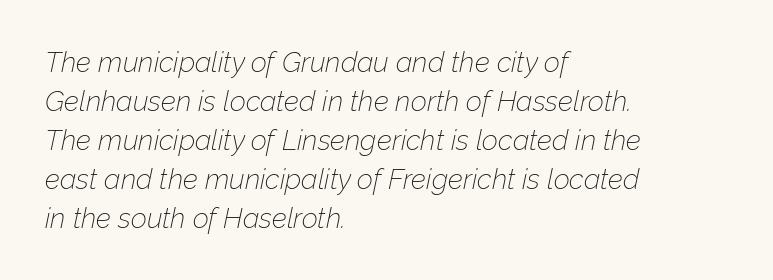
{"italic": "yes", "lean": "right", "slant_degrees": 12, "bold": "no", "weight": "thin", "width": "normal", "stroke_contrast": "low", "x_height": "medium", "monospaced": "no", "underline": "no", "align": "left", "line_spacing": "normal", "line_spacing_ratio": 1.39, "letter_spacing": "normal", "letter_spacing_em": 0.0, "glyph_px": 28}
